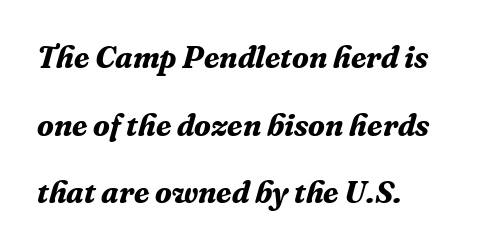
{"serif": "yes", "italic": "yes", "lean": "right", "slant_degrees": 16, "bold": "yes", "weight": "bold", "width": "normal", "stroke_contrast": "medium", "x_height": "medium", "monospaced": "no", "underline": "no", "align": "left", "line_spacing": "loose", "line_spacing_ratio": 2.18, "letter_spacing": "normal", "letter_spacing_em": 0.0, "glyph_px": 31}
